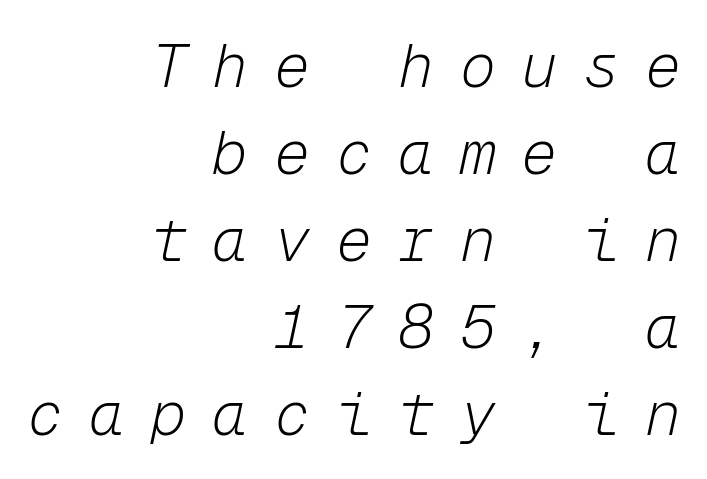
Q: Is the text bold? A: No.
Q: Is the text italic (slanted)? A: Yes, it leans right by about 12 degrees.
Q: Is the text underlined? A: No.
Q: How is the paragraph aligned? A: Right-aligned.
Q: Is the spacing between letters normal or unusually wide? A: Unusually wide.
Q: Is the spacing between lines tight, normal or loose? A: Normal.
Q: Width (condensed, normal, or wide)? A: Normal.
Q: Stroke contrast? A: Low.
Q: x-height? A: Medium.
Q: Monospaced? A: Yes.
